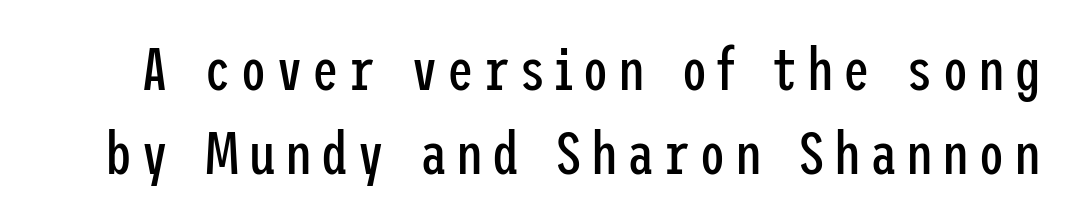
{"serif": "no", "italic": "no", "bold": "no", "weight": "regular", "width": "condensed", "stroke_contrast": "low", "x_height": "medium", "underline": "no", "line_spacing": "normal", "line_spacing_ratio": 1.4, "glyph_px": 60}
